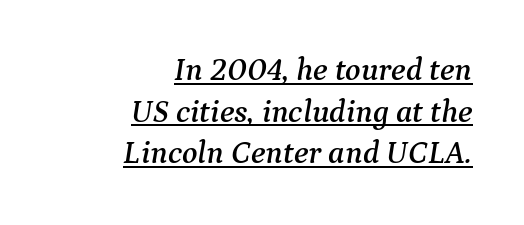
Is there an underline? Yes — a line sits under the letters. Vertically, the passage feels balanced, rows spaced as you'd expect. This sample has the flowing, uneven cadence of proportional lettering. Compared with ordinary roman type, these characters are visibly tilted. A flush-right, rag-left setting is used for this passage. Are there feet on the stems? There are — it's a serif.
